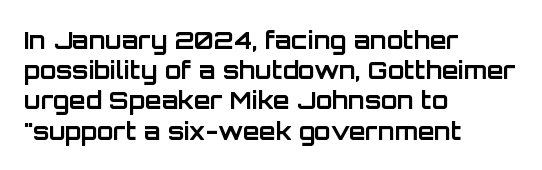
The ragged edge is on the right, which tells us the setting is flush left. The space beneath each line is pristine and unruled. This rendering leaves character spacing at its baseline value. The passage shown stacks its lines at a standard gap. Italic? Not at all — the glyphs are vertical. Emphasis by weight is at full strength: bold.
